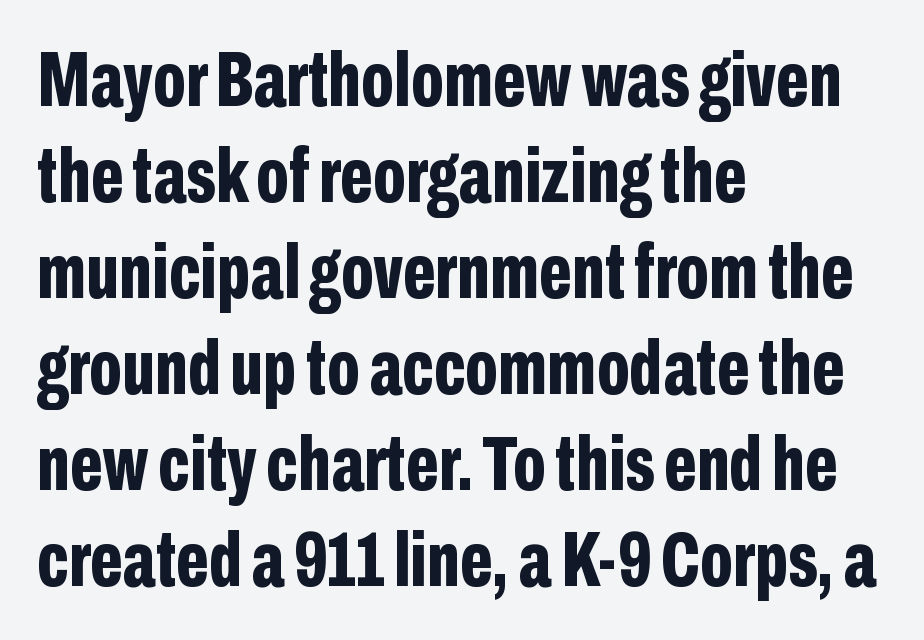
{"serif": "no", "italic": "no", "bold": "yes", "weight": "bold", "width": "condensed", "stroke_contrast": "low", "x_height": "medium", "monospaced": "no", "underline": "no", "align": "left", "line_spacing_ratio": 1.23, "letter_spacing": "normal", "letter_spacing_em": 0.0, "glyph_px": 78}
